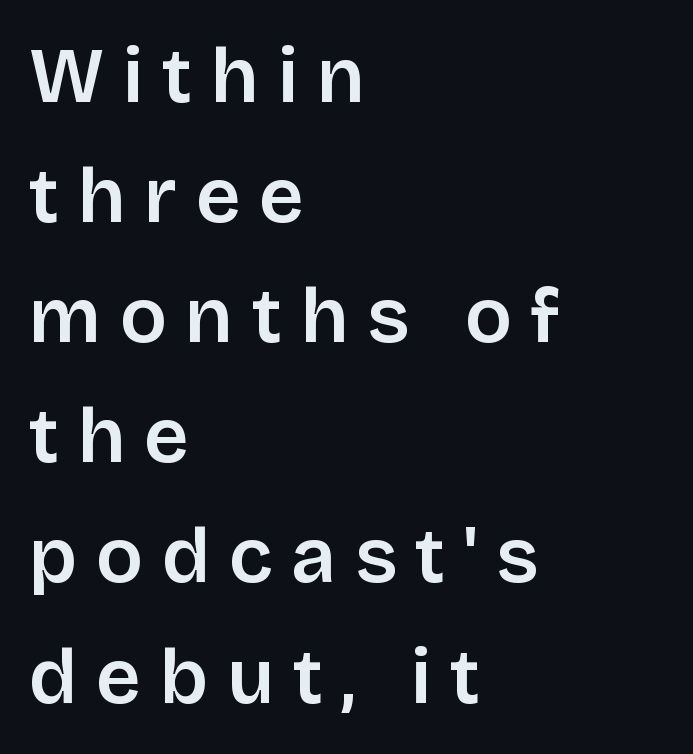
A typesetter would call this proportional, since set widths differ per character. In CSS terms this would be text-align: left. These lines sit exactly where default settings would place them. Plain, unruled lines of type. Observe the wide spacing: letters keep a clear distance from each other.
